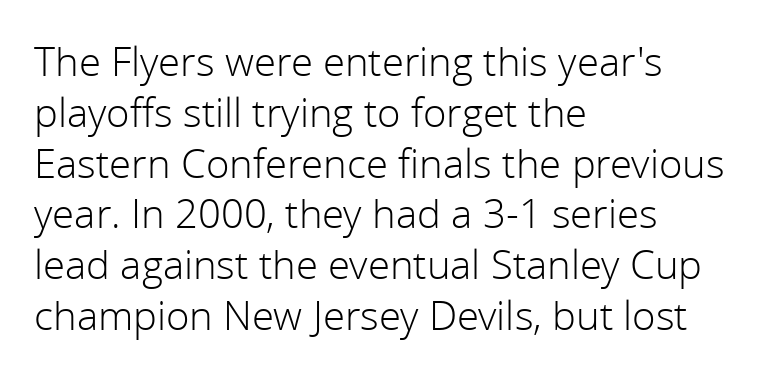
The image shows 40 px light sans-serif type, upright; set left-aligned, normal line spacing (1.27x), normal letter spacing, not underlined; low stroke contrast and a medium x-height.
